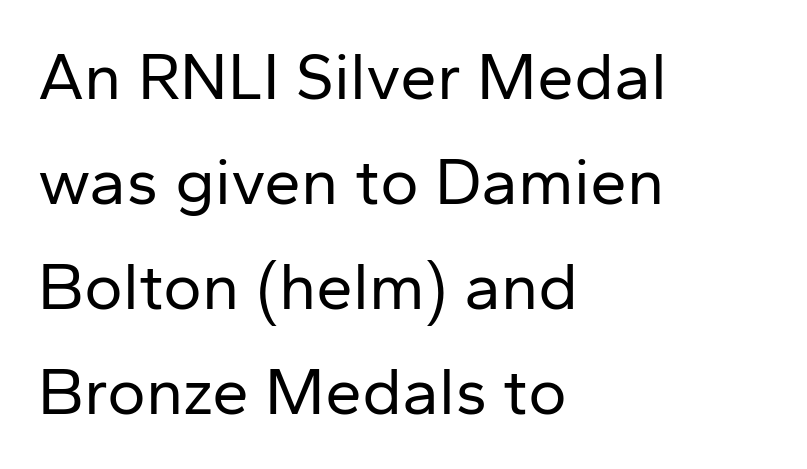
{"serif": "no", "italic": "no", "bold": "no", "weight": "regular", "width": "normal", "stroke_contrast": "low", "x_height": "medium", "monospaced": "no", "underline": "no", "align": "left", "line_spacing": "normal", "line_spacing_ratio": 1.59, "letter_spacing": "normal", "letter_spacing_em": 0.0, "glyph_px": 66}
